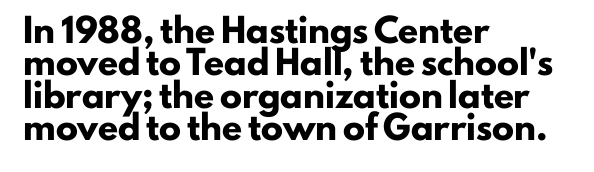
This block has exactly the height ordinary leading produces. A roman cut, with each character standing at attention. Typesetter's note: full bold, strokes at maximum text heaviness. The rendering anchors every line to the left-hand side.
